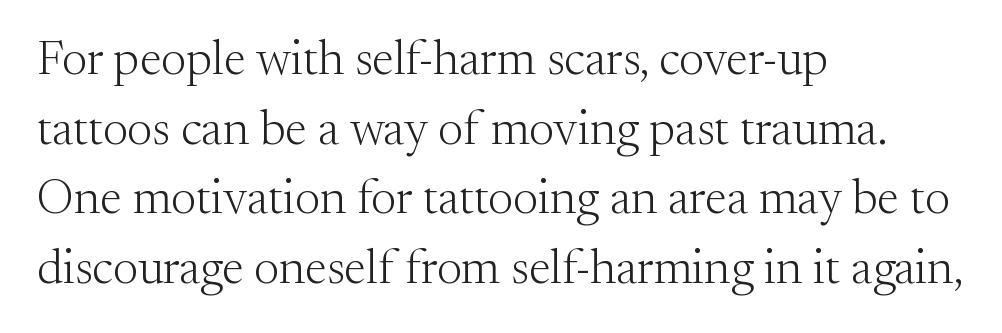
Q: Is the text bold? A: No.
Q: Is the text italic (slanted)? A: No, it is upright.
Q: Is the typeface a serif or a sans-serif typeface? A: Serif.
Q: Is the text underlined? A: No.
Q: How is the paragraph aligned? A: Left-aligned.
Q: Is the spacing between letters normal or unusually wide? A: Normal.
Q: Is the spacing between lines tight, normal or loose? A: Normal.
Q: Width (condensed, normal, or wide)? A: Normal.
Q: Stroke contrast? A: Medium.
Q: x-height? A: Small.
Q: Monospaced? A: No.
